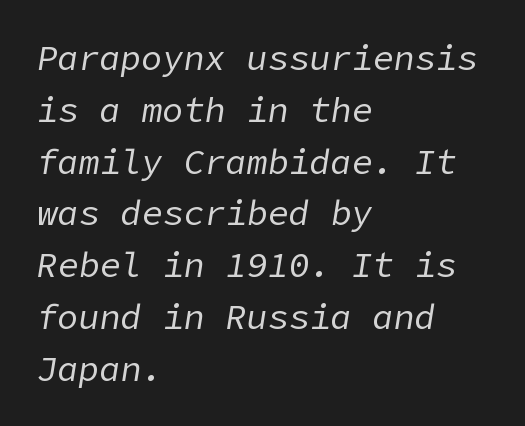
{"italic": "yes", "lean": "right", "slant_degrees": 9, "bold": "no", "weight": "regular", "width": "normal", "stroke_contrast": "low", "x_height": "medium", "underline": "no", "align": "left", "line_spacing": "normal", "line_spacing_ratio": 1.48, "letter_spacing": "normal", "letter_spacing_em": 0.0, "glyph_px": 35}
